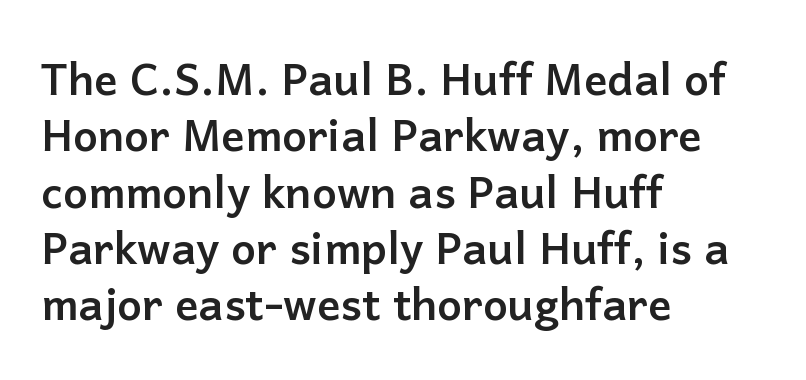
{"serif": "no", "italic": "no", "bold": "yes", "weight": "semibold", "width": "normal", "stroke_contrast": "low", "x_height": "medium", "monospaced": "no", "underline": "no", "align": "left", "line_spacing": "normal", "line_spacing_ratio": 1.28, "letter_spacing": "normal", "letter_spacing_em": 0.0, "glyph_px": 44}
